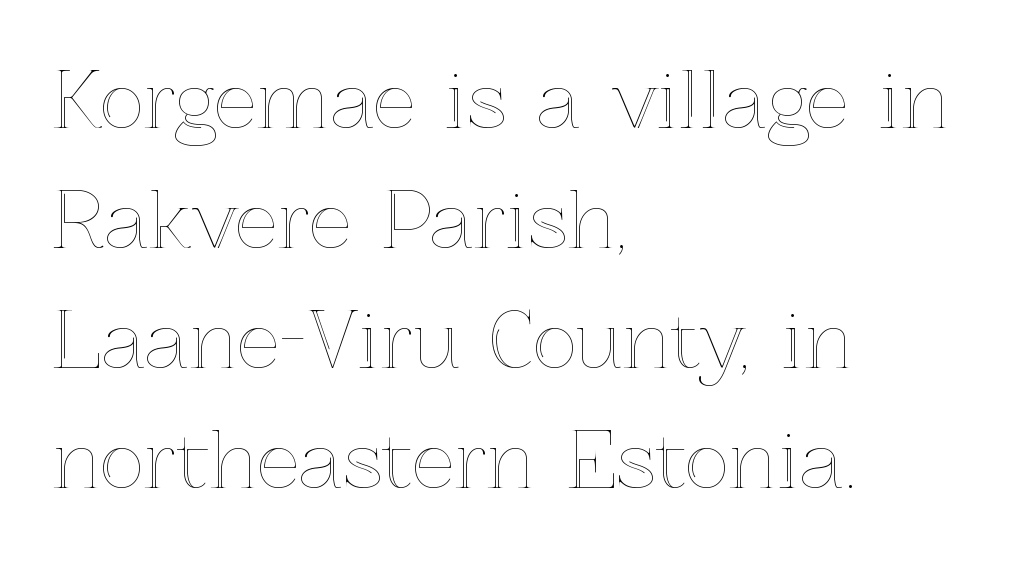
{"italic": "no", "width": "normal", "x_height": "medium", "monospaced": "no", "underline": "no", "align": "left", "line_spacing": "normal", "line_spacing_ratio": 1.58, "letter_spacing": "normal", "letter_spacing_em": 0.0, "glyph_px": 76}
